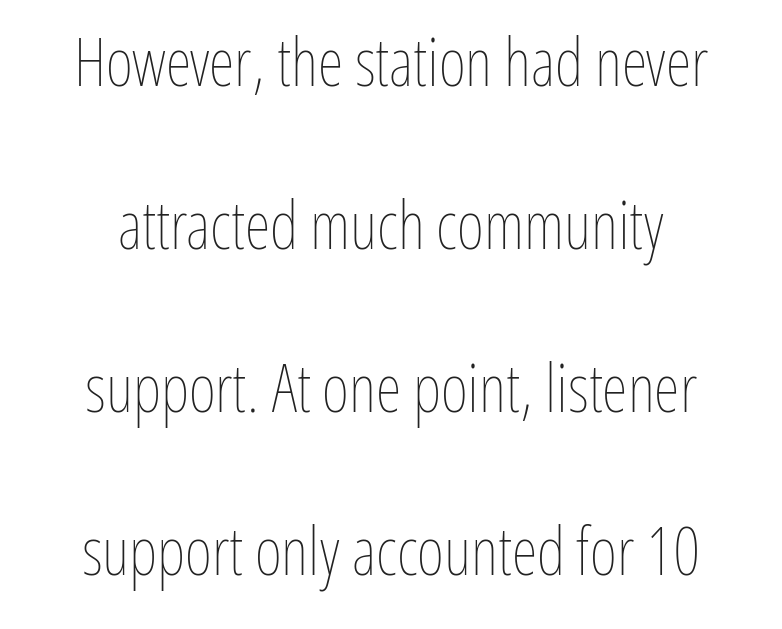
Q: Is the text bold? A: No.
Q: Is the text italic (slanted)? A: No, it is upright.
Q: Is the text underlined? A: No.
Q: How is the paragraph aligned? A: Centered.
Q: Is the spacing between letters normal or unusually wide? A: Normal.
Q: Is the spacing between lines tight, normal or loose? A: Loose.
Q: Width (condensed, normal, or wide)? A: Condensed.
Q: Stroke contrast? A: Low.
Q: x-height? A: Medium.
Q: Monospaced? A: No.
